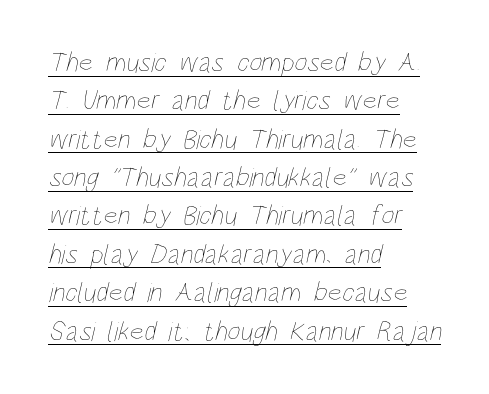
The leading is moderate, giving the passage an even texture. This rendering leaves character spacing at its baseline value. Somebody hit Ctrl+U on this one — the words are underlined. Proportional: the letters do not fall into vertical columns.
